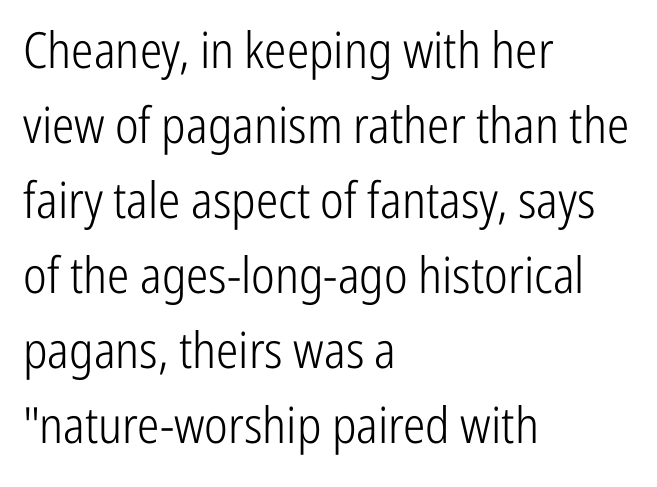
Q: Is the text bold? A: No.
Q: Is the text italic (slanted)? A: No, it is upright.
Q: Is the typeface a serif or a sans-serif typeface? A: Sans-serif.
Q: Is the text underlined? A: No.
Q: How is the paragraph aligned? A: Left-aligned.
Q: Is the spacing between letters normal or unusually wide? A: Normal.
Q: Is the spacing between lines tight, normal or loose? A: Normal.
Q: Width (condensed, normal, or wide)? A: Condensed.
Q: Stroke contrast? A: Low.
Q: x-height? A: Medium.
Q: Monospaced? A: No.
